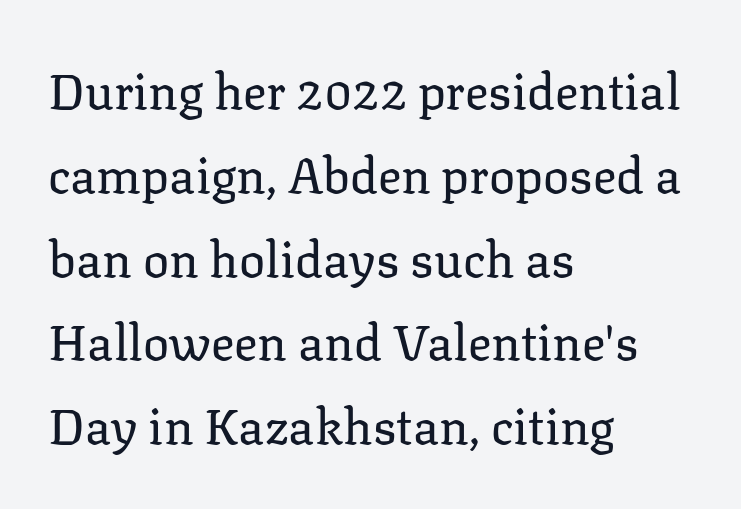
The image shows 49 px regular-weight serif type, upright; set left-aligned, line spacing 1.71x, normal letter spacing, not underlined; low stroke contrast and a medium x-height.
